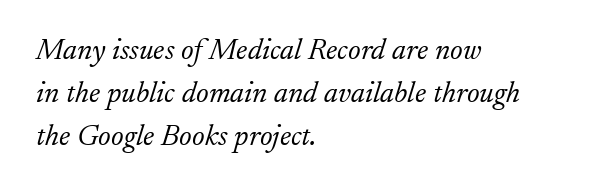
{"serif": "yes", "italic": "yes", "lean": "right", "slant_degrees": 17, "bold": "no", "weight": "light", "width": "normal", "stroke_contrast": "low", "x_height": "small", "monospaced": "no", "underline": "no", "align": "left", "line_spacing": "normal", "line_spacing_ratio": 1.44, "letter_spacing": "normal", "letter_spacing_em": 0.0, "glyph_px": 30}
